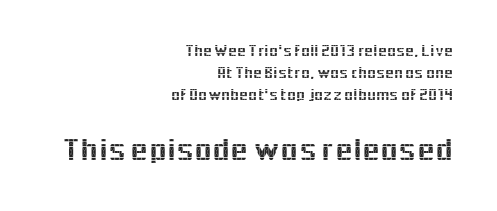
The image shows 32 px sans-serif type, upright; set right-aligned, normal line spacing (1.39x), normal letter spacing, not underlined; the second (bottom) block is 2.0x larger; a medium x-height.
